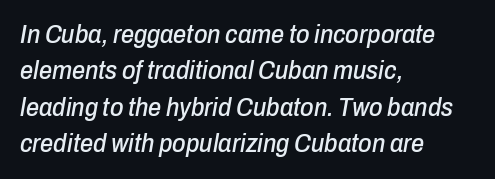
The image shows 26 px text type, italic (leaning right); set left-aligned, normal line spacing (1.4x), normal letter spacing, not underlined.
